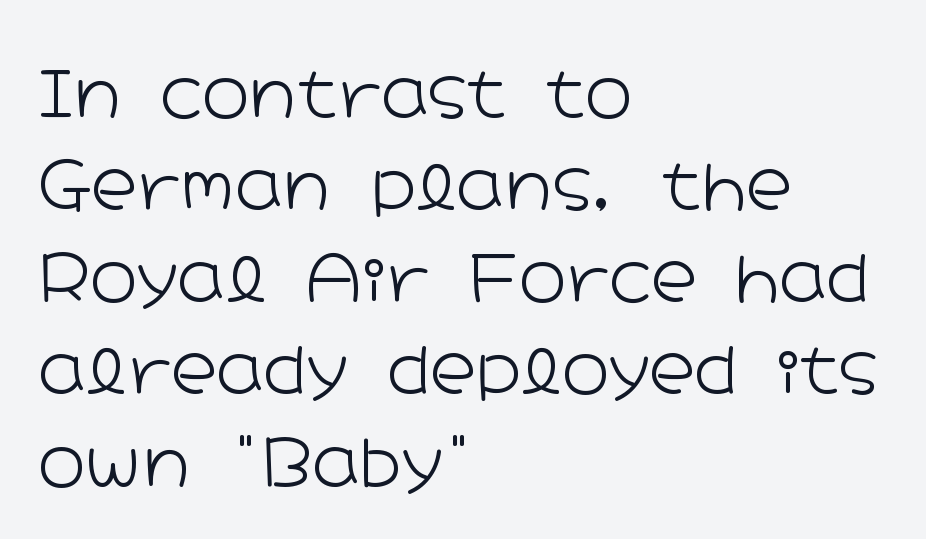
{"serif": "no", "italic": "no", "bold": "no", "weight": "light", "width": "wide", "stroke_contrast": "low", "x_height": "medium", "monospaced": "no", "underline": "no", "align": "left", "line_spacing": "normal", "line_spacing_ratio": 1.44, "letter_spacing": "normal", "letter_spacing_em": 0.0, "glyph_px": 64}
